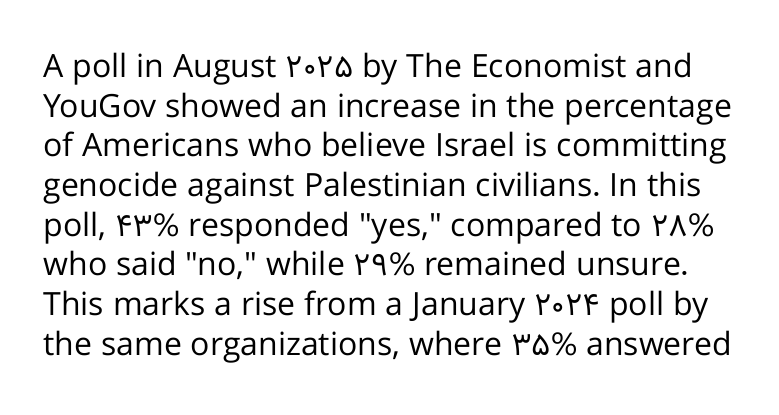
The image shows 32 px regular-weight sans-serif type, upright; set line spacing 1.24x, normal letter spacing, not underlined; low stroke contrast and a medium x-height.
